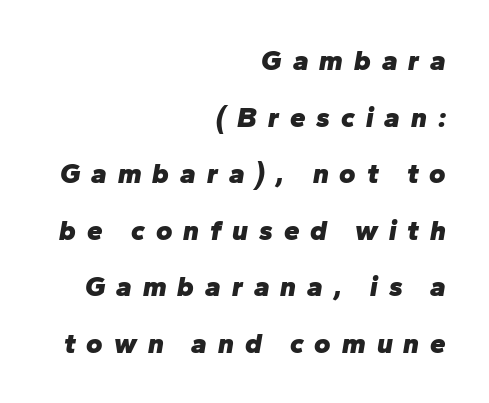
{"italic": "yes", "lean": "right", "slant_degrees": 10, "bold": "yes", "weight": "heavy", "width": "normal", "stroke_contrast": "low", "x_height": "medium", "monospaced": "no", "underline": "no", "align": "right", "line_spacing": "loose", "line_spacing_ratio": 2.02, "letter_spacing": "wide", "letter_spacing_em": 0.39, "glyph_px": 28}
